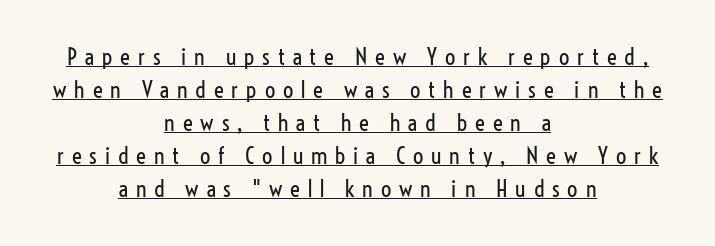
The image shows 23 px text type, upright; set centered, normal line spacing (1.44x), unusually wide letter spacing (+0.34 em), underlined.
